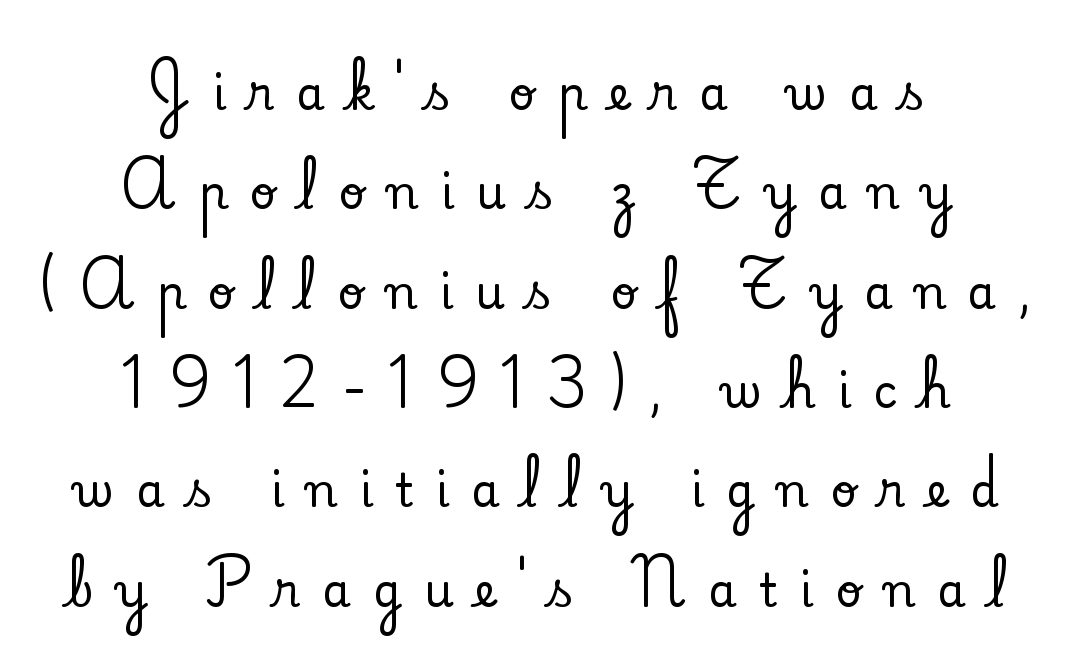
These lines are rendered in a variable-pitch font. The font family rendered here belongs to the serif group. Compared with a flush-left layout, this one balances lines on the center instead. Type without underlining.
